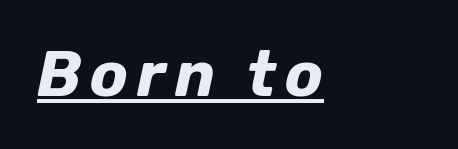
On the weight axis this lands at bold, roughly 700. Quick note: italic. This sample carries an underscore along the baseline area. These lines are rendered in a variable-pitch font. In CSS terms this would be text-align: left.
